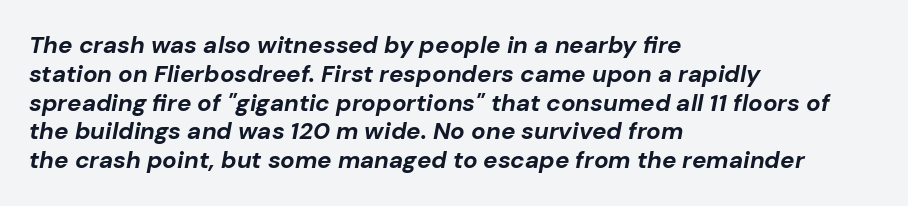
{"italic": "yes", "lean": "right", "slant_degrees": 10, "bold": "yes", "underline": "no", "align": "left", "line_spacing_ratio": 1.2, "letter_spacing": "normal", "letter_spacing_em": 0.0, "glyph_px": 24}
